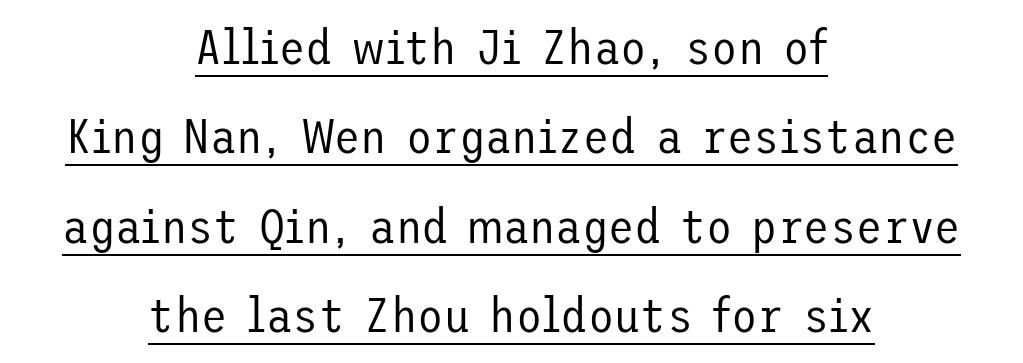
The image shows 48 px regular-weight sans-serif type, upright; set centered, line spacing 1.86x, normal letter spacing, underlined; low stroke contrast and a medium x-height.
